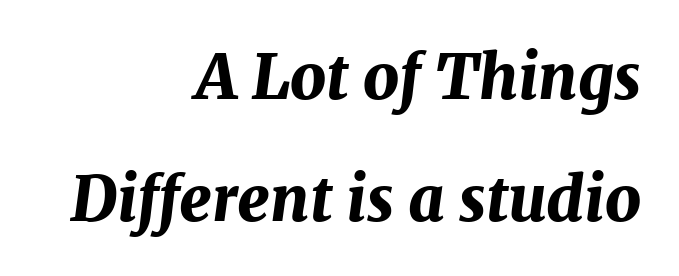
The image shows 62 px bold type, italic (leaning right); set right-aligned, loose line spacing (1.96x), normal letter spacing, not underlined; medium stroke contrast and a medium x-height.
